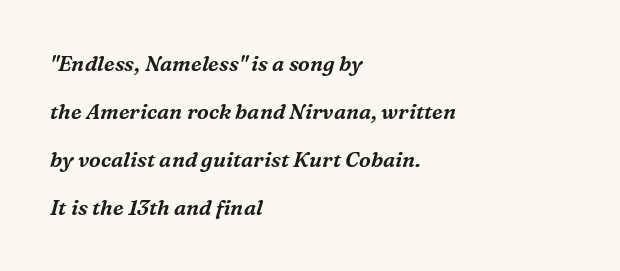
Q: Is the text italic (slanted)? A: Yes, it leans right by about 16 degrees.
Q: Is the text underlined? A: No.
Q: How is the paragraph aligned? A: Left-aligned.
Q: Is the spacing between letters normal or unusually wide? A: Normal.
Q: Is the spacing between lines tight, normal or loose? A: Loose.
